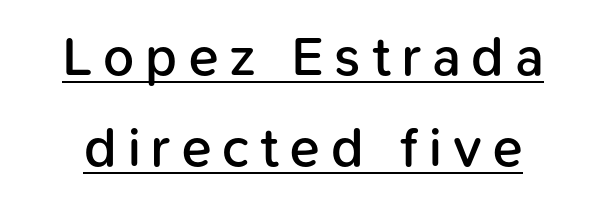
Q: Is the text bold? A: Semi-bold.
Q: Is the text italic (slanted)? A: No, it is upright.
Q: Is the typeface a serif or a sans-serif typeface? A: Sans-serif.
Q: Is the text underlined? A: Yes.
Q: Is the spacing between letters normal or unusually wide? A: Unusually wide.
Q: Is the spacing between lines tight, normal or loose? A: Normal.
Q: Width (condensed, normal, or wide)? A: Normal.
Q: Stroke contrast? A: Low.
Q: x-height? A: Medium.
Q: Monospaced? A: No.
